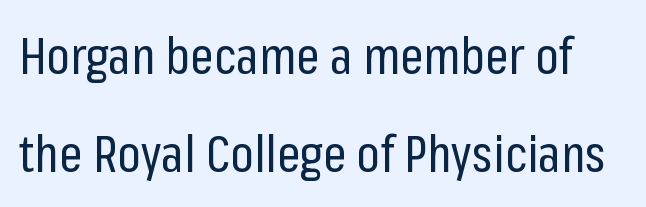
The image shows 51 px regular-weight, condensed sans-serif type, upright; set loose line spacing (1.93x), normal letter spacing, not underlined; low stroke contrast and a medium x-height.
